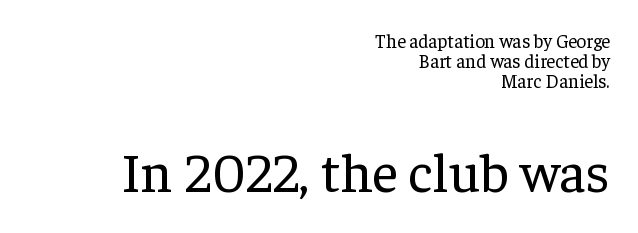
The tracking reads as untouched default to a designer's eye. Do the characters align in a grid? No, the font is proportional. A typesetter would label this face a serif. The designer gave the closing block more size than the opening block. The gap between lines stays unmarked. Layout note: lines flush right.
